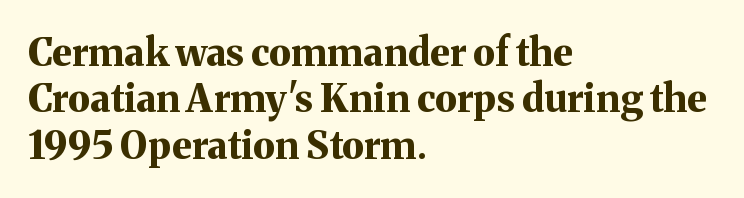
{"serif": "yes", "italic": "no", "bold": "yes", "weight": "bold", "width": "normal", "stroke_contrast": "medium", "x_height": "medium", "monospaced": "no", "underline": "no", "align": "left", "line_spacing_ratio": 1.22, "letter_spacing": "normal", "letter_spacing_em": 0.0, "glyph_px": 38}
